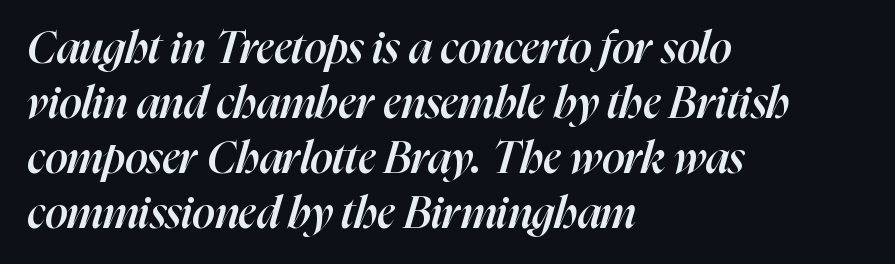
Q: Is the text bold? A: Semi-bold.
Q: Is the text italic (slanted)? A: Yes, it leans right by about 16 degrees.
Q: Is the text underlined? A: No.
Q: How is the paragraph aligned? A: Left-aligned.
Q: Is the spacing between letters normal or unusually wide? A: Normal.
Q: Is the spacing between lines tight, normal or loose? A: Normal.
Q: Width (condensed, normal, or wide)? A: Normal.
Q: Stroke contrast? A: High.
Q: x-height? A: Medium.
Q: Monospaced? A: No.
